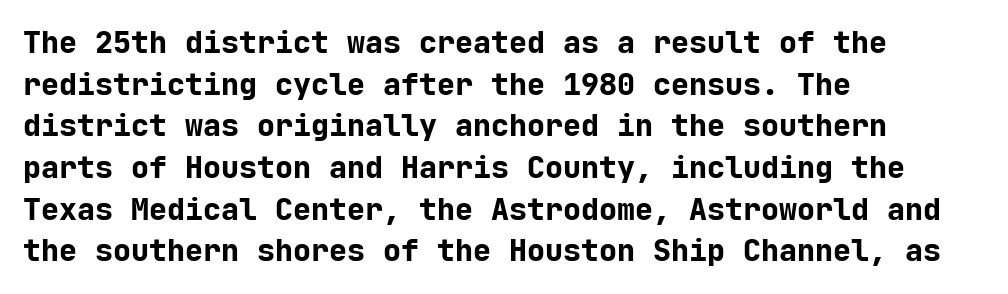
{"serif": "no", "italic": "no", "bold": "yes", "weight": "bold", "width": "normal", "stroke_contrast": "low", "x_height": "medium", "monospaced": "yes", "underline": "no", "align": "left", "line_spacing": "normal", "line_spacing_ratio": 1.39, "letter_spacing": "normal", "letter_spacing_em": 0.0, "glyph_px": 30}
